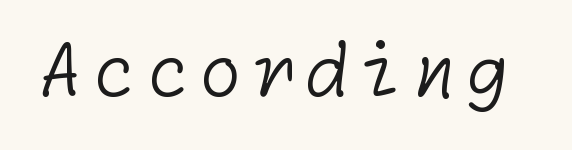
This is sans-serif lettering, the kind often seen on screens and signage. Anything drawn beneath the words? Only blank space. This reads as an unemphasized weight, regular at the heaviest.
